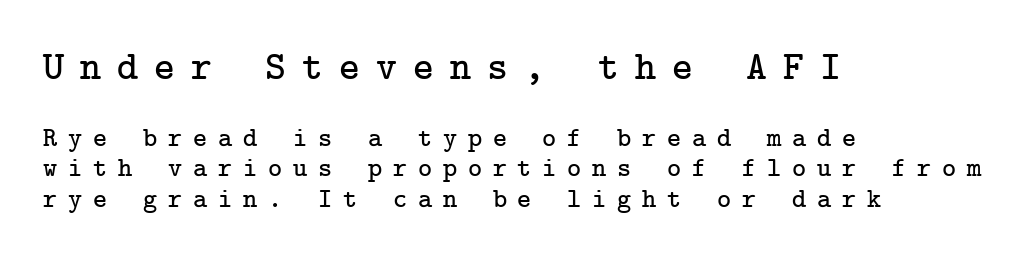
{"serif": "yes", "italic": "no", "width": "normal", "stroke_contrast": "low", "x_height": "medium", "underline": "no", "align": "left", "line_spacing": "tight", "line_spacing_ratio": 1.14, "letter_spacing": "wide", "letter_spacing_em": 0.4, "larger_block": "first", "size_ratio": 1.48, "glyph_px": 40}
